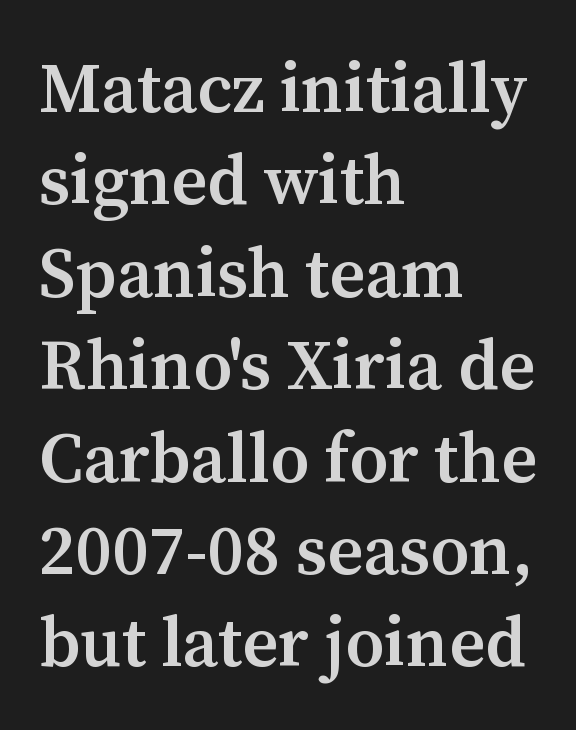
The image shows 70 px semibold serif type, upright; set left-aligned, normal line spacing (1.32x), normal letter spacing, not underlined; medium stroke contrast and a medium x-height.
